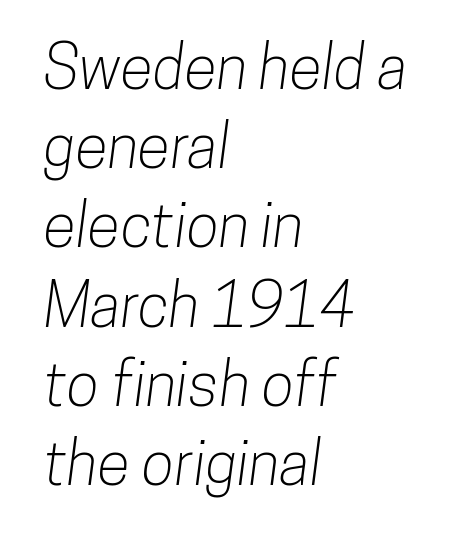
Q: Is the typeface a serif or a sans-serif typeface? A: Sans-serif.
Q: Is the text underlined? A: No.
Q: How is the paragraph aligned? A: Left-aligned.
Q: Is the spacing between letters normal or unusually wide? A: Normal.
Q: Is the spacing between lines tight, normal or loose? A: Normal.
Q: Width (condensed, normal, or wide)? A: Condensed.
Q: Stroke contrast? A: Low.
Q: x-height? A: Medium.
Q: Monospaced? A: No.
